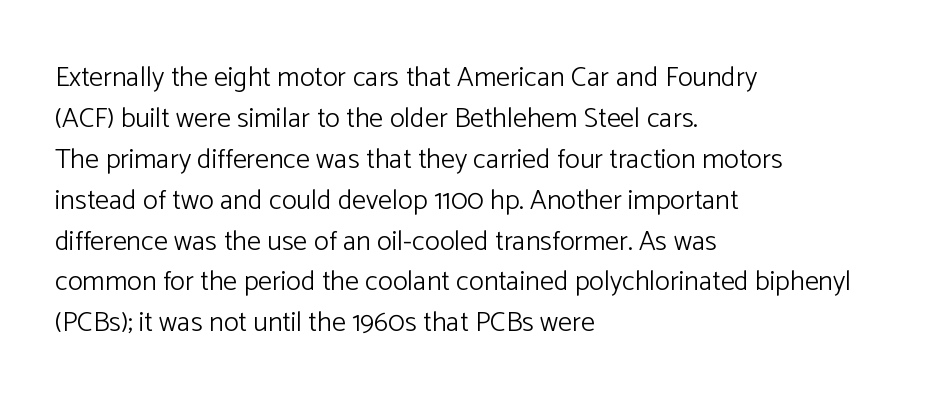
Words appear dense and cohesive because spacing is normal. Line beginnings align vertically; line endings do not. Baseline-to-baseline distance is the conventional proportion of letter height. Stroke thickness stays within the range of a standard reading face or lighter. The glyphs in this specimen are sans serif. The space beneath each line is pristine and unruled.
